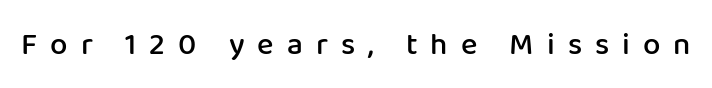
Q: Is the text bold? A: Semi-bold.
Q: Is the text italic (slanted)? A: No, it is upright.
Q: Is the typeface a serif or a sans-serif typeface? A: Sans-serif.
Q: Is the text underlined? A: No.
Q: Is the spacing between letters normal or unusually wide? A: Unusually wide.
Q: Width (condensed, normal, or wide)? A: Normal.
Q: Stroke contrast? A: Low.
Q: x-height? A: Medium.
Q: Monospaced? A: No.
